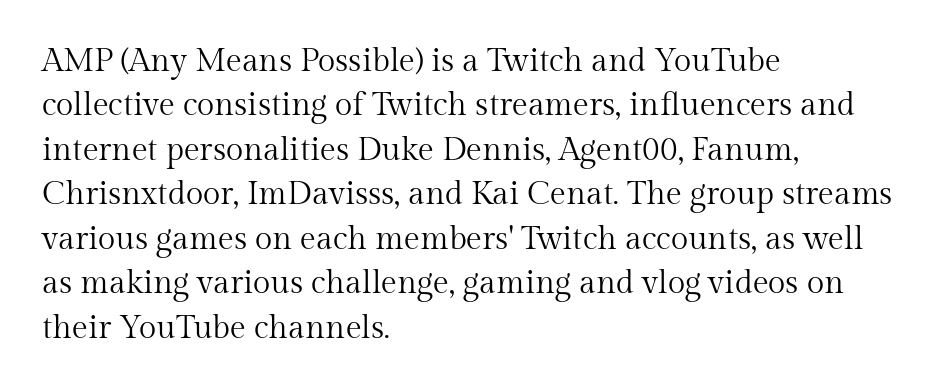
The image shows 32 px regular-weight serif type, upright; set left-aligned, normal line spacing (1.39x), normal letter spacing, not underlined; medium stroke contrast and a medium x-height.
